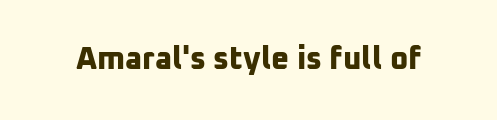
Q: Is the text bold? A: Yes.
Q: Is the typeface a serif or a sans-serif typeface? A: Sans-serif.
Q: Is the text underlined? A: No.
Q: Is the spacing between letters normal or unusually wide? A: Normal.
Q: Width (condensed, normal, or wide)? A: Normal.
Q: Stroke contrast? A: Low.
Q: x-height? A: Medium.
Q: Monospaced? A: No.
